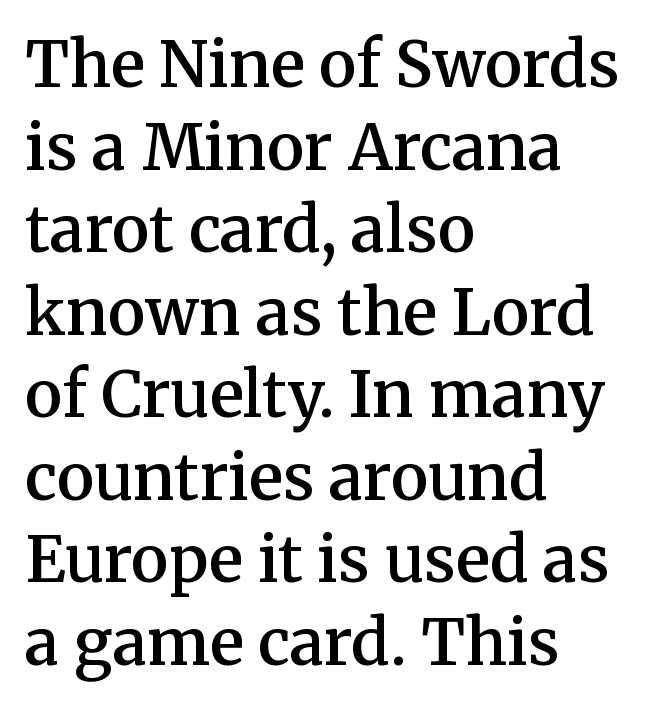
{"serif": "yes", "italic": "no", "bold": "semi", "weight": "semibold", "width": "normal", "stroke_contrast": "medium", "x_height": "medium", "monospaced": "no", "underline": "no", "align": "left", "line_spacing": "normal", "line_spacing_ratio": 1.31, "letter_spacing": "normal", "letter_spacing_em": 0.0, "glyph_px": 63}
